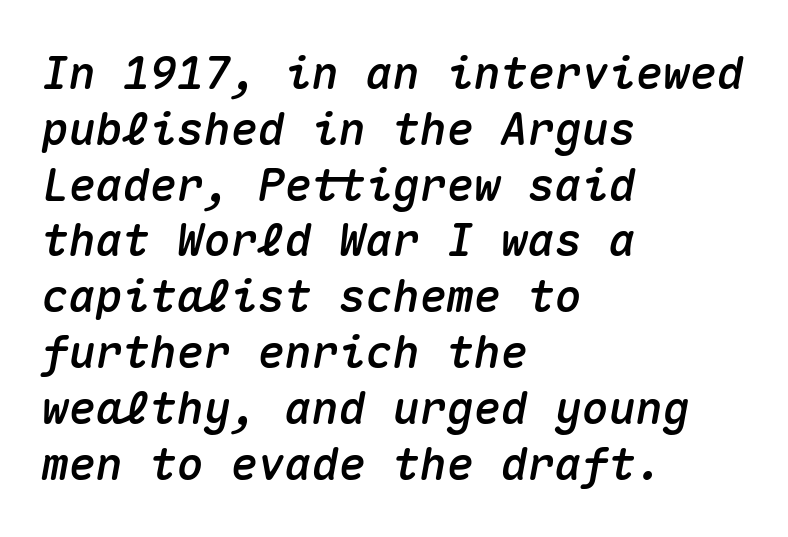
Q: Is the text italic (slanted)? A: Yes, it leans right by about 10 degrees.
Q: Is the text underlined? A: No.
Q: How is the paragraph aligned? A: Left-aligned.
Q: Is the spacing between letters normal or unusually wide? A: Normal.
Q: Width (condensed, normal, or wide)? A: Normal.
Q: Stroke contrast? A: Medium.
Q: x-height? A: Medium.
Q: Monospaced? A: Yes.
